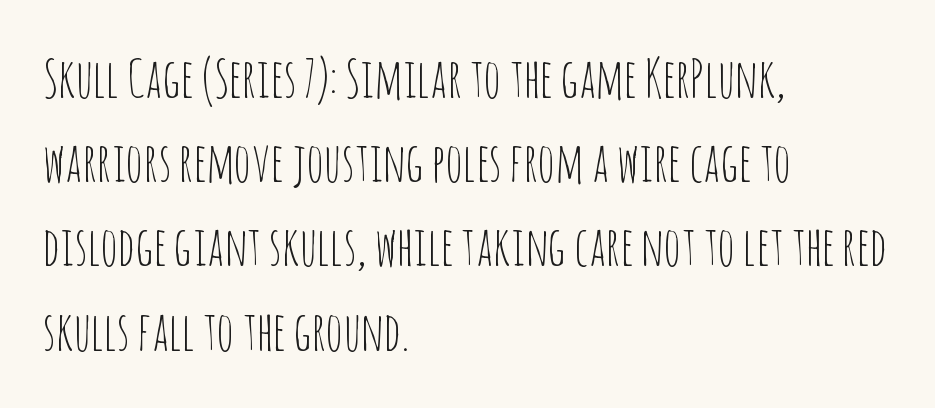
Q: Is the text bold? A: No.
Q: Is the text italic (slanted)? A: No, it is upright.
Q: Is the typeface a serif or a sans-serif typeface? A: Sans-serif.
Q: Is the text underlined? A: No.
Q: How is the paragraph aligned? A: Left-aligned.
Q: Is the spacing between letters normal or unusually wide? A: Normal.
Q: Is the spacing between lines tight, normal or loose? A: Normal.
Q: Width (condensed, normal, or wide)? A: Condensed.
Q: Stroke contrast? A: Low.
Q: x-height? A: Large.
Q: Monospaced? A: No.
